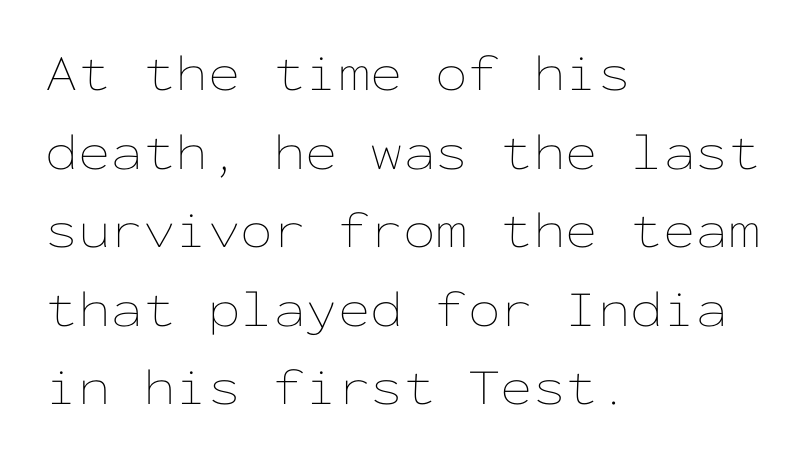
{"italic": "no", "bold": "no", "weight": "thin", "width": "wide", "stroke_contrast": "low", "x_height": "medium", "monospaced": "yes", "underline": "no", "align": "left", "line_spacing": "normal", "line_spacing_ratio": 1.51, "letter_spacing": "normal", "letter_spacing_em": 0.0, "glyph_px": 52}
